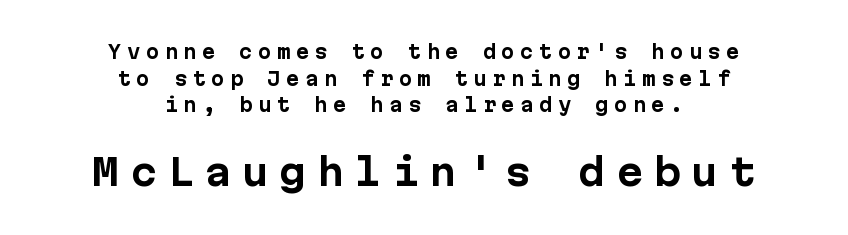
The image shows 36 px bold sans-serif type, upright; set centered, normal line spacing (1.48x), unusually wide letter spacing (+0.29 em), not underlined; the second (bottom) block is 2.0x larger; low stroke contrast and a medium x-height.
